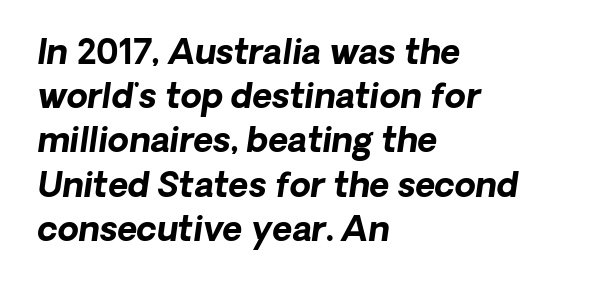
The space beneath each line is pristine and unruled. A full-strength bold gives these letters their thick strokes. Vertical spacing — default. Which margin do the lines hug? The left one — the right edge is uneven.
